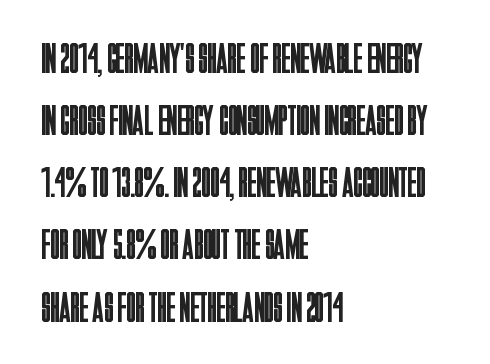
{"serif": "no", "italic": "no", "bold": "no", "weight": "regular", "width": "condensed", "stroke_contrast": "low", "x_height": "large", "monospaced": "no", "underline": "no", "align": "left", "line_spacing": "normal", "line_spacing_ratio": 1.48, "letter_spacing": "normal", "letter_spacing_em": 0.0, "glyph_px": 42}
